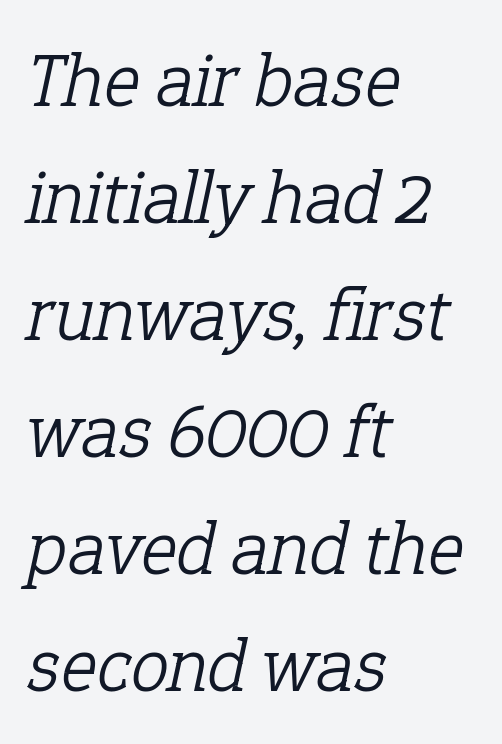
Q: Is the text bold? A: No.
Q: Is the text italic (slanted)? A: Yes, it leans right by about 12 degrees.
Q: Is the typeface a serif or a sans-serif typeface? A: Serif.
Q: Is the text underlined? A: No.
Q: How is the paragraph aligned? A: Left-aligned.
Q: Is the spacing between letters normal or unusually wide? A: Normal.
Q: Is the spacing between lines tight, normal or loose? A: Normal.
Q: Width (condensed, normal, or wide)? A: Normal.
Q: Stroke contrast? A: Low.
Q: x-height? A: Medium.
Q: Monospaced? A: No.
